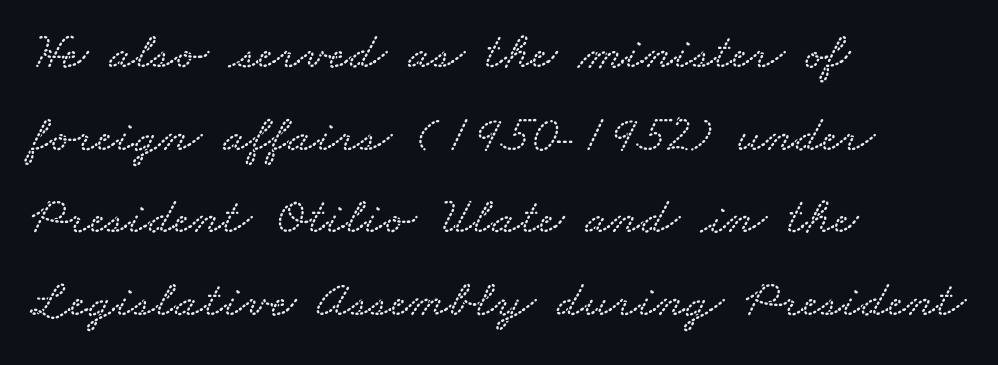
The compositor pushed each line to the left boundary. Think of a printed novel: that variable character pitch is what you see here. Any mark beneath the type? The region is blank. Line spacing here is normal.
